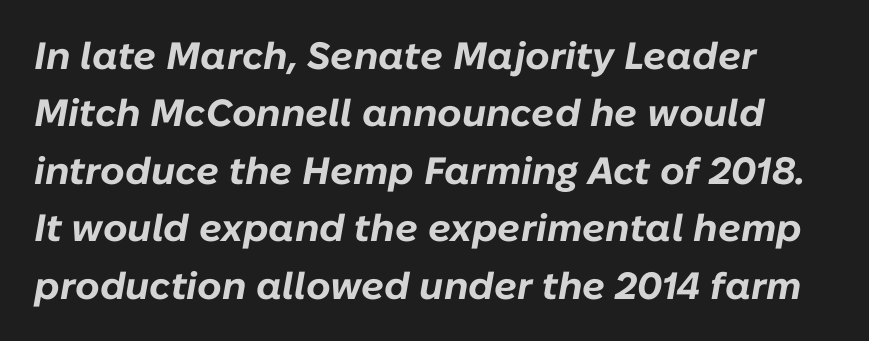
{"italic": "yes", "lean": "right", "slant_degrees": 10, "bold": "yes", "weight": "bold", "width": "normal", "stroke_contrast": "low", "x_height": "medium", "monospaced": "no", "underline": "no", "line_spacing": "normal", "line_spacing_ratio": 1.51, "letter_spacing": "normal", "letter_spacing_em": 0.0, "glyph_px": 38}
